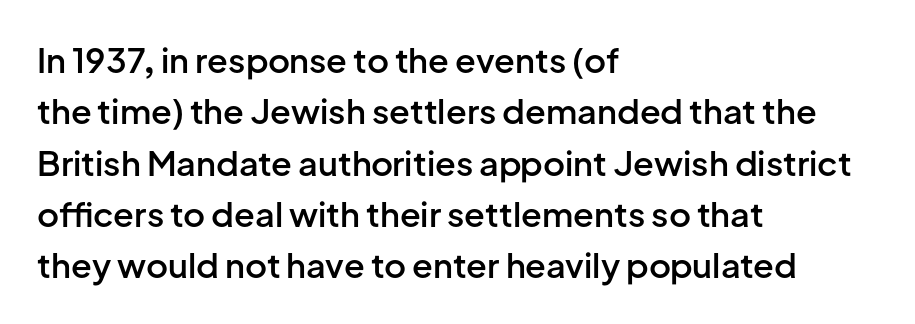
{"serif": "no", "italic": "no", "bold": "semi", "weight": "semibold", "width": "normal", "stroke_contrast": "low", "x_height": "medium", "monospaced": "no", "underline": "no", "align": "left", "line_spacing": "normal", "line_spacing_ratio": 1.51, "letter_spacing": "normal", "letter_spacing_em": 0.0, "glyph_px": 34}
